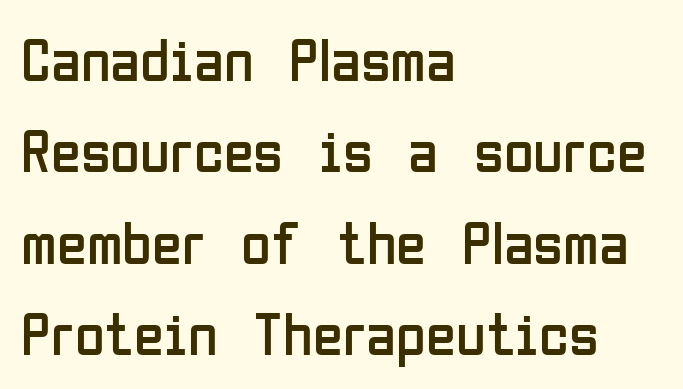
{"serif": "no", "italic": "no", "bold": "no", "weight": "regular", "width": "condensed", "stroke_contrast": "low", "x_height": "medium", "monospaced": "no", "underline": "no", "align": "left", "line_spacing": "normal", "line_spacing_ratio": 1.5, "letter_spacing": "normal", "letter_spacing_em": 0.0, "glyph_px": 61}
